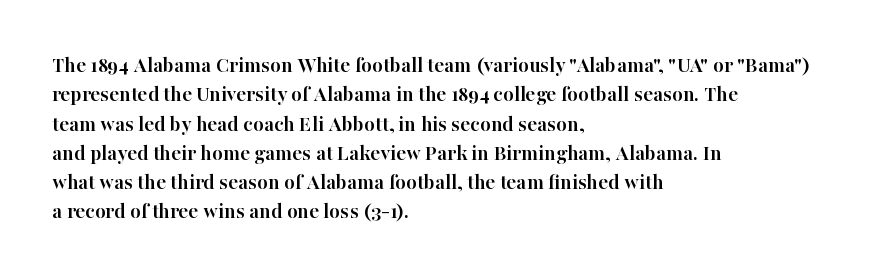
Q: Is the text bold? A: Yes.
Q: Is the text italic (slanted)? A: No, it is upright.
Q: Is the text underlined? A: No.
Q: How is the paragraph aligned? A: Left-aligned.
Q: Is the spacing between letters normal or unusually wide? A: Normal.
Q: Is the spacing between lines tight, normal or loose? A: Normal.
